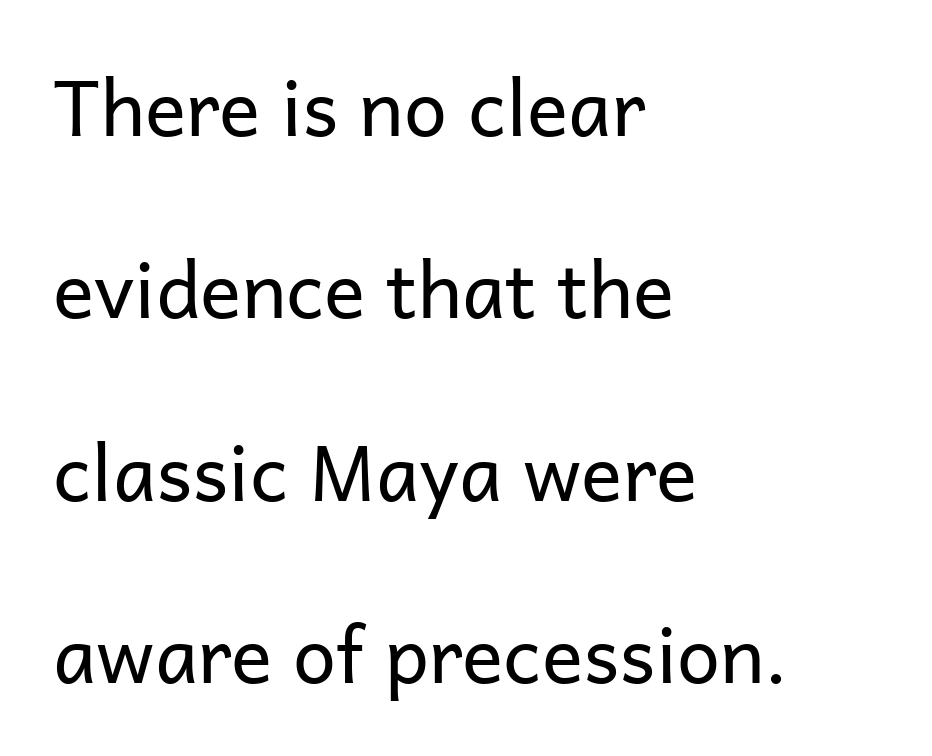
Q: Is the text bold? A: No.
Q: Is the text italic (slanted)? A: No, it is upright.
Q: Is the typeface a serif or a sans-serif typeface? A: Sans-serif.
Q: Is the text underlined? A: No.
Q: How is the paragraph aligned? A: Left-aligned.
Q: Is the spacing between letters normal or unusually wide? A: Normal.
Q: Is the spacing between lines tight, normal or loose? A: Loose.
Q: Width (condensed, normal, or wide)? A: Normal.
Q: Stroke contrast? A: Low.
Q: x-height? A: Medium.
Q: Monospaced? A: No.
